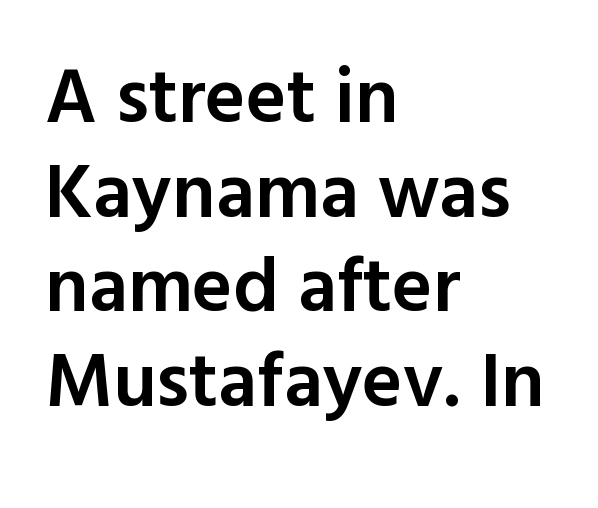
{"serif": "no", "italic": "no", "bold": "semi", "weight": "semibold", "width": "normal", "x_height": "medium", "monospaced": "no", "underline": "no", "align": "left", "line_spacing_ratio": 1.23, "letter_spacing": "normal", "letter_spacing_em": 0.0, "glyph_px": 77}
